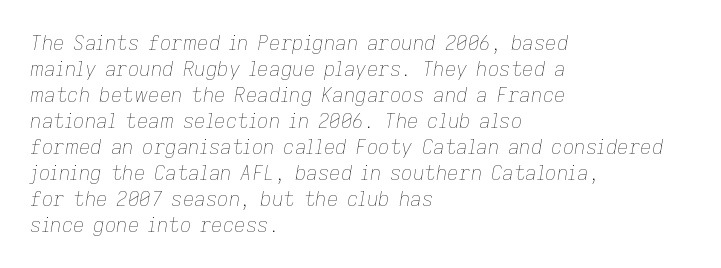
Q: Is the text bold? A: No.
Q: Is the text italic (slanted)? A: Yes, it leans right by about 9 degrees.
Q: Is the text underlined? A: No.
Q: How is the paragraph aligned? A: Left-aligned.
Q: Is the spacing between letters normal or unusually wide? A: Normal.
Q: Is the spacing between lines tight, normal or loose? A: Normal.
